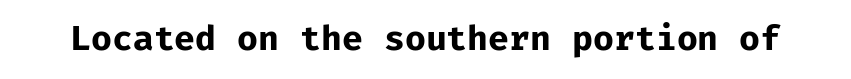
The image shows 34 px bold sans-serif type, upright, monospaced; set normal letter spacing, not underlined; low stroke contrast and a medium x-height.
